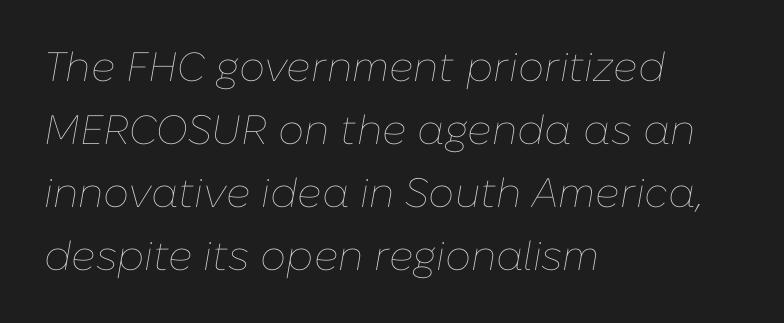
Short note: letters normally spaced. Would a proofreader flag this as italicized? Yes. The compositor pushed each line to the left boundary. The font sits on the lighter half of the weight spectrum, regular included. Words float on clear page, feet unadorned. Is this a fixed-width face? No — the glyphs have proportional, varying widths.
